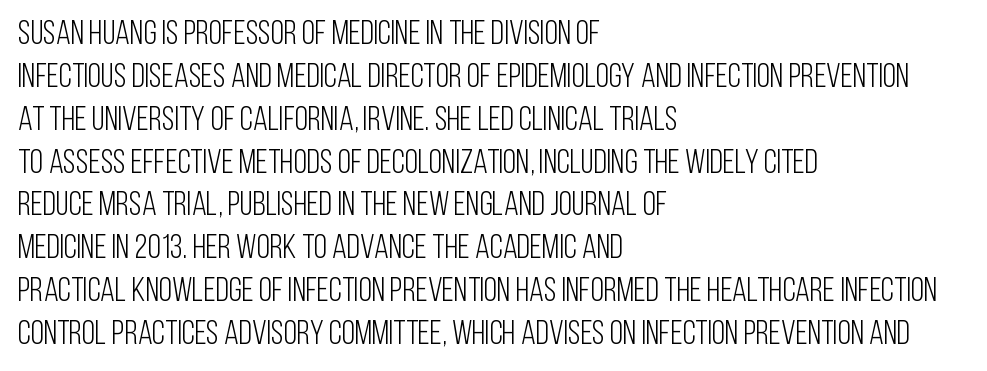
The image shows 34 px light, condensed sans-serif type, upright; set left-aligned, normal line spacing (1.26x), normal letter spacing, not underlined; low stroke contrast and a large x-height.
